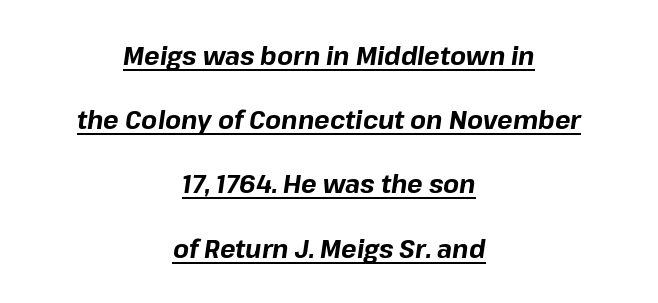
The image shows 26 px bold type, italic (leaning right); set centered, loose line spacing (2.47x), normal letter spacing, underlined.
